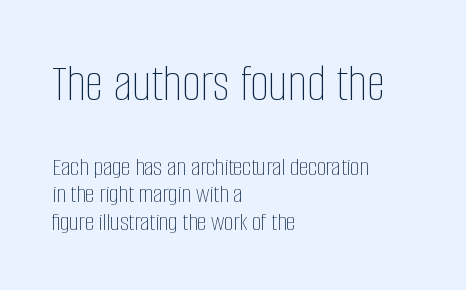
Short and long lines alike share a common starting point at left. The initial chunk of copy outweighs the following chunk in type size. This is roman type, the default non-slanted kind. Letter spacing: default. No letter is thick-stroked: the sample isn't bold.
